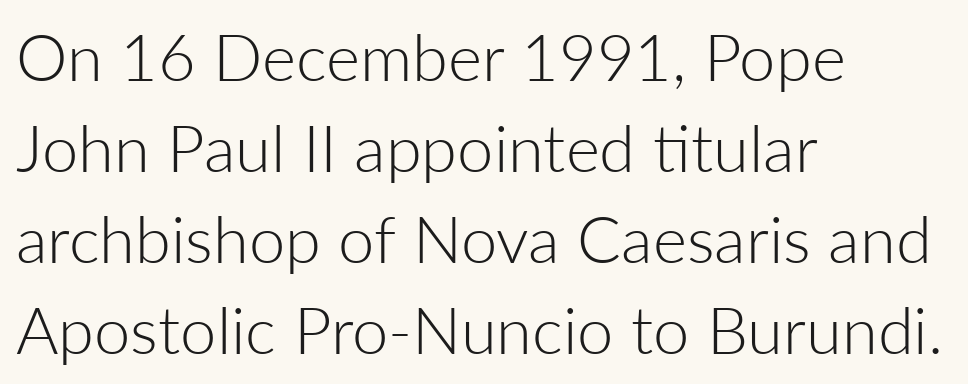
Q: Is the text bold? A: No.
Q: Is the text italic (slanted)? A: No, it is upright.
Q: Is the typeface a serif or a sans-serif typeface? A: Sans-serif.
Q: Is the text underlined? A: No.
Q: How is the paragraph aligned? A: Left-aligned.
Q: Is the spacing between letters normal or unusually wide? A: Normal.
Q: Is the spacing between lines tight, normal or loose? A: Normal.
Q: Width (condensed, normal, or wide)? A: Normal.
Q: Stroke contrast? A: Low.
Q: x-height? A: Medium.
Q: Monospaced? A: No.
